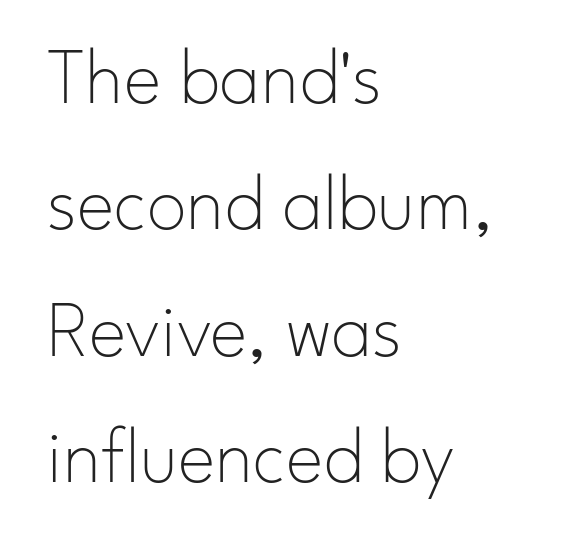
Stroke thickness stays within the range of a standard reading face or lighter. Characters follow at the spacing the type designer built in. Words float on clear page, feet unadorned. Character widths vary here, with narrow letters taking less room than wide ones. Examine the stroke ends and you'll find no serifs.
